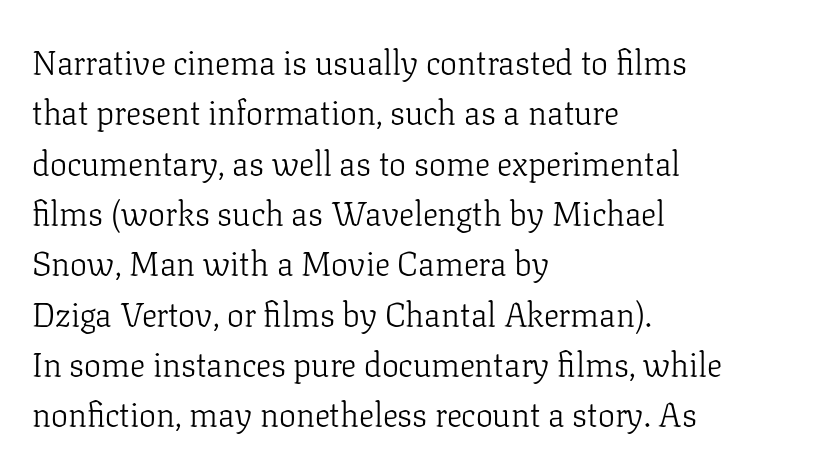
{"serif": "yes", "italic": "no", "bold": "no", "weight": "light", "width": "normal", "stroke_contrast": "low", "x_height": "medium", "monospaced": "no", "underline": "no", "align": "left", "line_spacing": "normal", "line_spacing_ratio": 1.48, "letter_spacing": "normal", "letter_spacing_em": 0.0, "glyph_px": 34}
